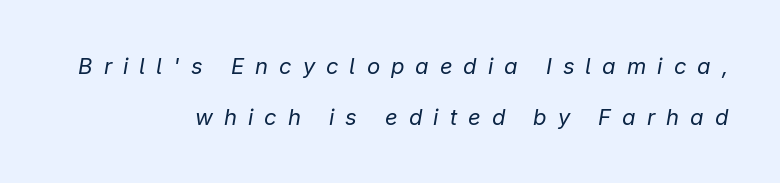
Q: Is the text bold? A: No.
Q: Is the text italic (slanted)? A: Yes, it leans right by about 9 degrees.
Q: Is the text underlined? A: No.
Q: How is the paragraph aligned? A: Right-aligned.
Q: Is the spacing between letters normal or unusually wide? A: Unusually wide.
Q: Is the spacing between lines tight, normal or loose? A: Loose.
